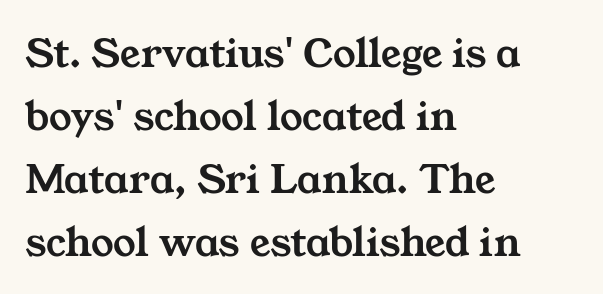
{"serif": "yes", "width": "wide", "stroke_contrast": "medium", "x_height": "medium", "monospaced": "no", "underline": "no", "align": "left", "line_spacing": "normal", "line_spacing_ratio": 1.4, "letter_spacing": "normal", "letter_spacing_em": 0.0, "glyph_px": 45}
